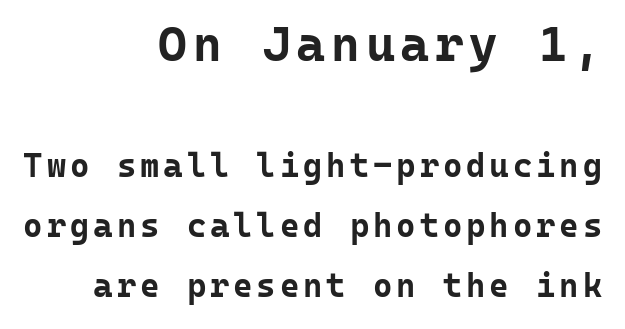
The sample has been set heavy, in full bold. Look at the glyph heights: the upper group is clearly the bigger setting. These lines are rendered in a fixed-pitch font. This rendering features lettering with no underline. Nothing sits at the stroke ends, so this counts as sans-serif. You can tell it's not italic because the verticals are truly vertical.
